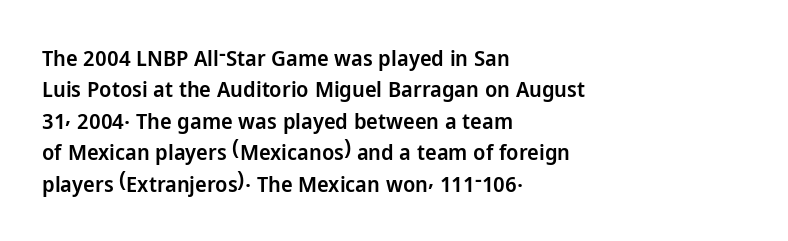
Q: Is the text bold? A: Semi-bold.
Q: Is the text italic (slanted)? A: No, it is upright.
Q: Is the text underlined? A: No.
Q: How is the paragraph aligned? A: Left-aligned.
Q: Is the spacing between letters normal or unusually wide? A: Normal.
Q: Is the spacing between lines tight, normal or loose? A: Normal.
